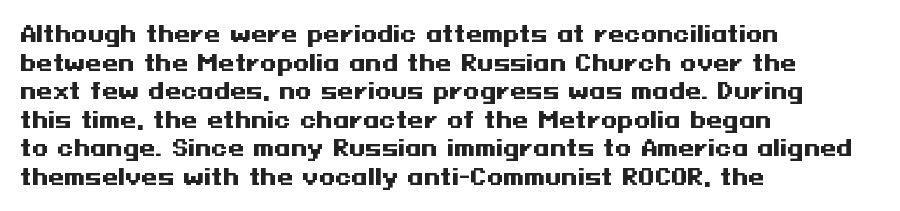
The image shows 21 px bold type, upright; set left-aligned, normal line spacing (1.36x), normal letter spacing, not underlined.
